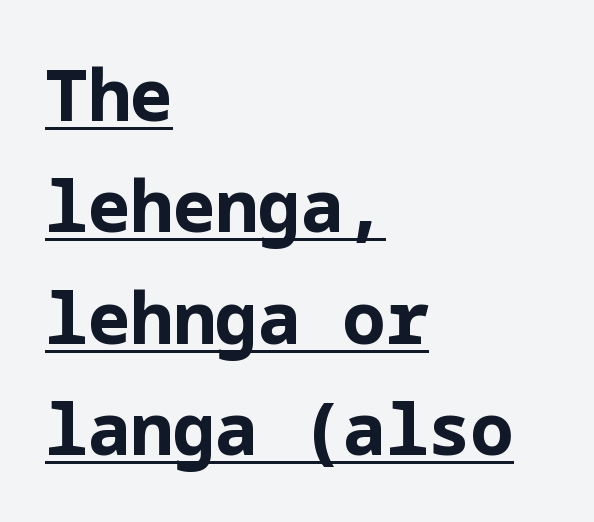
The ragged edge is on the right, which tells us the setting is flush left. Is there any slant? The stems are plumb. The words here are underlined. You could call the tracking neutral — neither tight nor loose.
